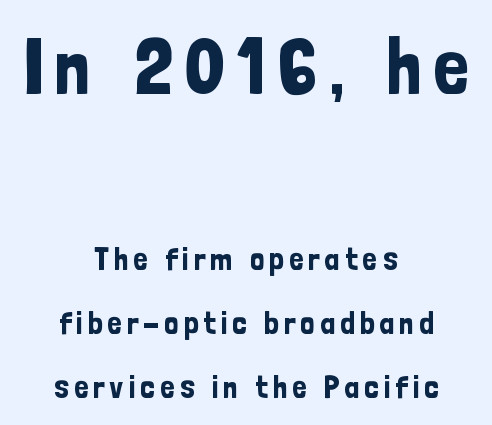
The image shows 79 px condensed sans-serif type, upright; set centered, loose line spacing (2.0x), not underlined; the first (top) block is 2.47x larger; low stroke contrast and a medium x-height.
